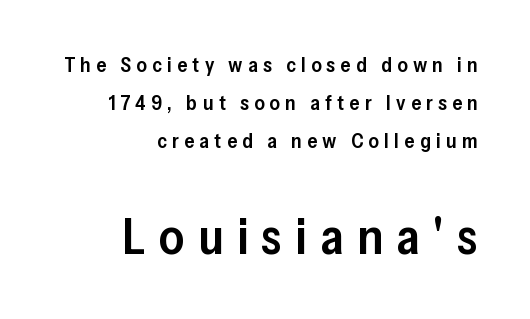
The image shows 49 px semibold sans-serif type, upright; set right-aligned, loose line spacing (1.91x), unusually wide letter spacing (+0.27 em), not underlined; the second (bottom) block is 2.45x larger; low stroke contrast and a medium x-height.
